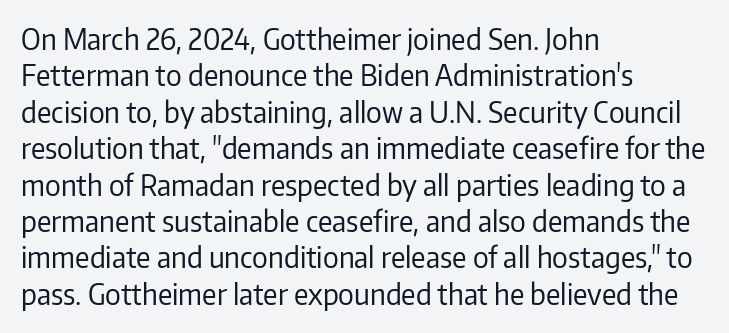
Q: Is the text bold? A: No.
Q: Is the text italic (slanted)? A: No, it is upright.
Q: Is the typeface a serif or a sans-serif typeface? A: Sans-serif.
Q: Is the text underlined? A: No.
Q: How is the paragraph aligned? A: Left-aligned.
Q: Is the spacing between letters normal or unusually wide? A: Normal.
Q: Is the spacing between lines tight, normal or loose? A: Normal.
Q: Width (condensed, normal, or wide)? A: Normal.
Q: Stroke contrast? A: Low.
Q: x-height? A: Medium.
Q: Monospaced? A: No.
